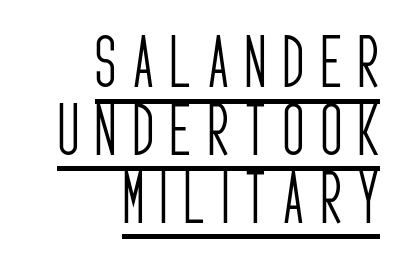
Letterform terminals end flat and unadorned throughout the passage. The letters are spread apart with noticeably loose tracking. Visually the block forms a straight wall on the right and a jagged coastline on the left. Every character sits straight up, as roman type does. This sample has the flowing, uneven cadence of proportional lettering.
